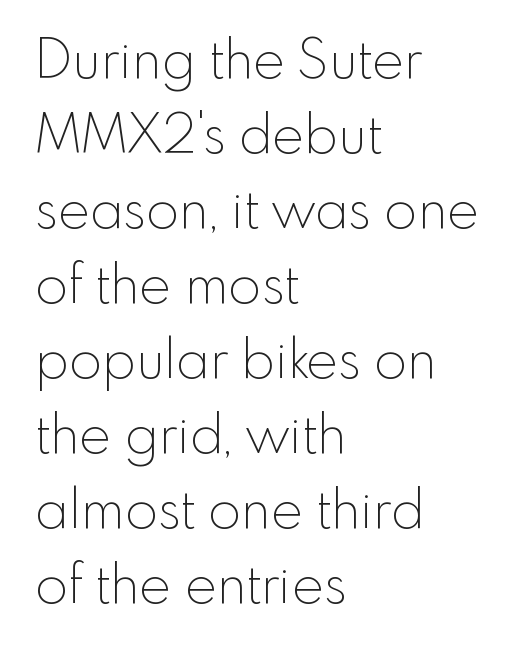
Q: Is the text bold? A: No.
Q: Is the text italic (slanted)? A: No, it is upright.
Q: Is the typeface a serif or a sans-serif typeface? A: Sans-serif.
Q: Is the text underlined? A: No.
Q: How is the paragraph aligned? A: Left-aligned.
Q: Is the spacing between letters normal or unusually wide? A: Normal.
Q: Is the spacing between lines tight, normal or loose? A: Normal.
Q: Width (condensed, normal, or wide)? A: Normal.
Q: x-height? A: Small.
Q: Monospaced? A: No.
